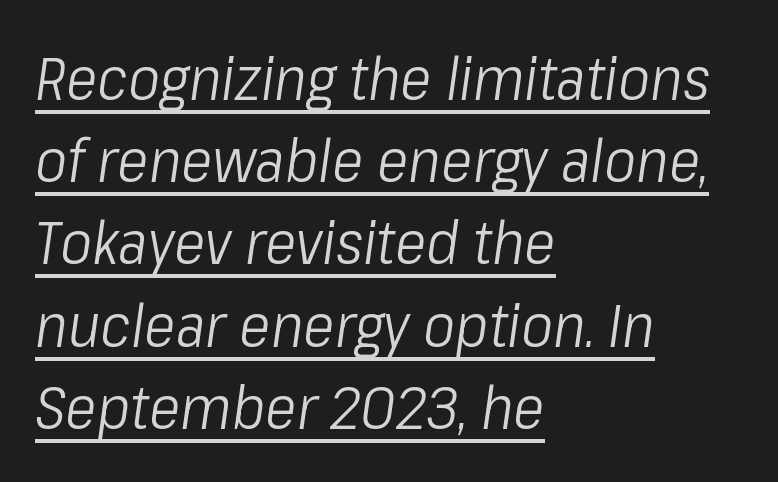
The image shows 60 px light, condensed type, italic (leaning right); set left-aligned, normal line spacing (1.37x), normal letter spacing, underlined; low stroke contrast and a medium x-height.
